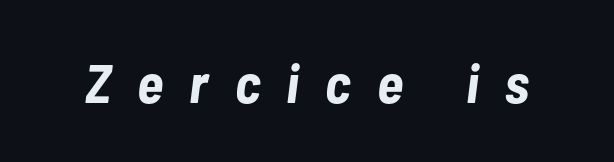
Q: Is the text bold? A: Yes.
Q: Is the text italic (slanted)? A: Yes, it leans right by about 7 degrees.
Q: Is the text underlined? A: No.
Q: Is the spacing between letters normal or unusually wide? A: Unusually wide.
Q: Width (condensed, normal, or wide)? A: Condensed.
Q: Stroke contrast? A: Low.
Q: x-height? A: Medium.
Q: Monospaced? A: No.
